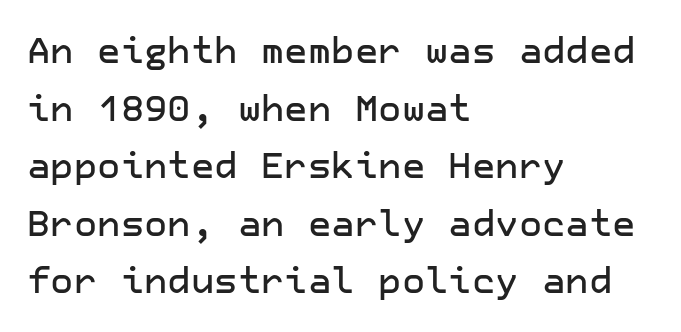
The image shows 36 px sans-serif type, upright; set left-aligned, normal line spacing (1.6x), normal letter spacing, not underlined; low stroke contrast and a medium x-height.
